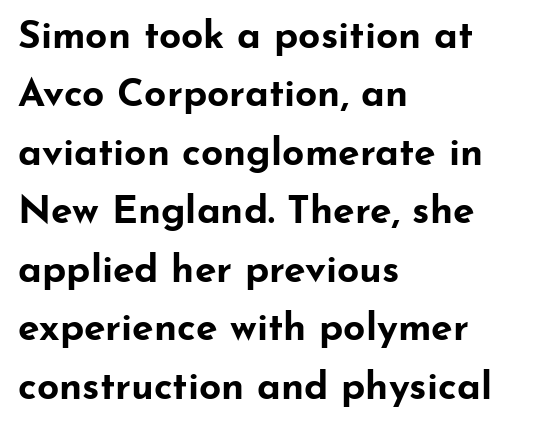
Q: Is the text bold? A: Yes.
Q: Is the text italic (slanted)? A: No, it is upright.
Q: Is the typeface a serif or a sans-serif typeface? A: Sans-serif.
Q: Is the text underlined? A: No.
Q: How is the paragraph aligned? A: Left-aligned.
Q: Is the spacing between letters normal or unusually wide? A: Normal.
Q: Is the spacing between lines tight, normal or loose? A: Normal.
Q: Width (condensed, normal, or wide)? A: Wide.
Q: Stroke contrast? A: Low.
Q: x-height? A: Small.
Q: Monospaced? A: No.
